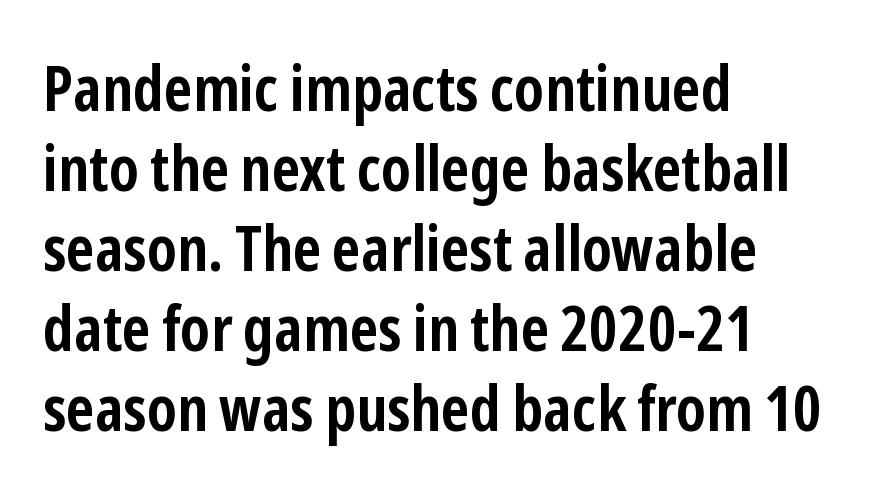
{"serif": "no", "italic": "no", "bold": "yes", "weight": "semibold", "width": "condensed", "stroke_contrast": "low", "x_height": "medium", "monospaced": "no", "underline": "no", "align": "left", "line_spacing": "normal", "line_spacing_ratio": 1.27, "letter_spacing": "normal", "letter_spacing_em": 0.0, "glyph_px": 63}
